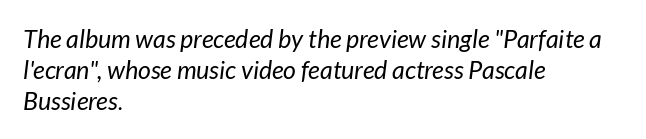
Q: Is the text bold? A: No.
Q: Is the text italic (slanted)? A: Yes, it leans right by about 7 degrees.
Q: Is the text underlined? A: No.
Q: How is the paragraph aligned? A: Left-aligned.
Q: Is the spacing between letters normal or unusually wide? A: Normal.
